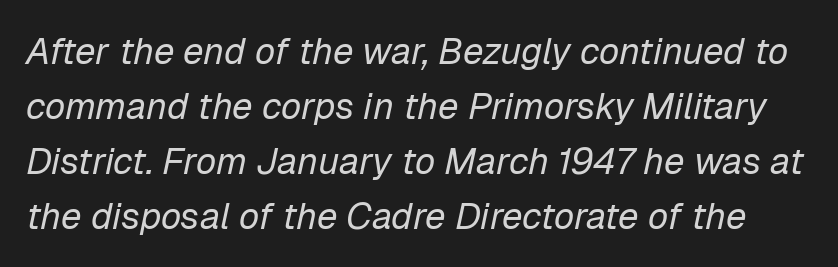
{"italic": "yes", "lean": "right", "slant_degrees": 12, "bold": "no", "weight": "regular", "width": "normal", "stroke_contrast": "low", "x_height": "medium", "monospaced": "no", "underline": "no", "line_spacing": "normal", "line_spacing_ratio": 1.49, "letter_spacing": "normal", "letter_spacing_em": 0.0, "glyph_px": 37}
